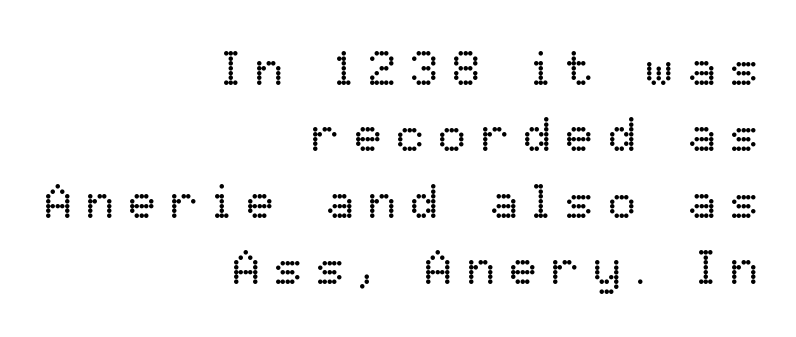
Q: Is the text bold? A: No.
Q: Is the text italic (slanted)? A: No, it is upright.
Q: Is the text underlined? A: No.
Q: How is the paragraph aligned? A: Right-aligned.
Q: Is the spacing between letters normal or unusually wide? A: Unusually wide.
Q: Is the spacing between lines tight, normal or loose? A: Normal.
Q: Width (condensed, normal, or wide)? A: Normal.
Q: Stroke contrast? A: Low.
Q: x-height? A: Medium.
Q: Monospaced? A: No.
